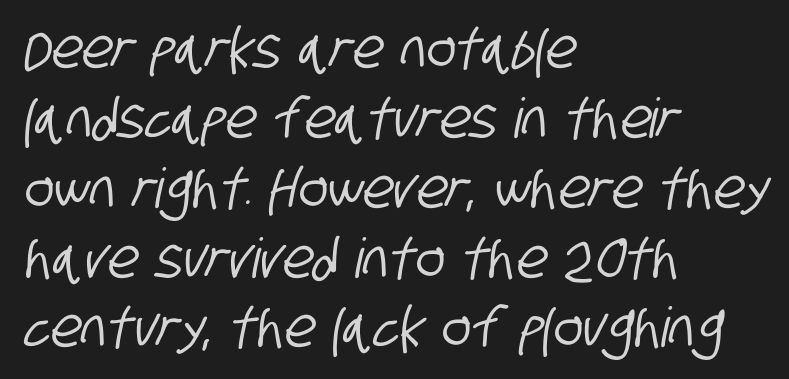
Has an underline been added? It has not. Are there feet on the stems? There aren't — it's a sans. The tracking reads as untouched default to a designer's eye. Do the characters align in a grid? No, the font is proportional.
